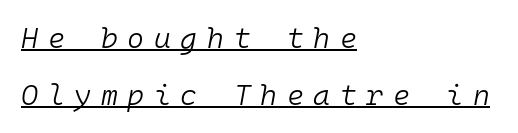
Q: Is the text bold? A: No.
Q: Is the text italic (slanted)? A: Yes, it leans right by about 10 degrees.
Q: Is the text underlined? A: Yes.
Q: How is the paragraph aligned? A: Left-aligned.
Q: Is the spacing between letters normal or unusually wide? A: Unusually wide.
Q: Is the spacing between lines tight, normal or loose? A: Loose.
Q: Width (condensed, normal, or wide)? A: Normal.
Q: Stroke contrast? A: Low.
Q: x-height? A: Medium.
Q: Monospaced? A: Yes.
